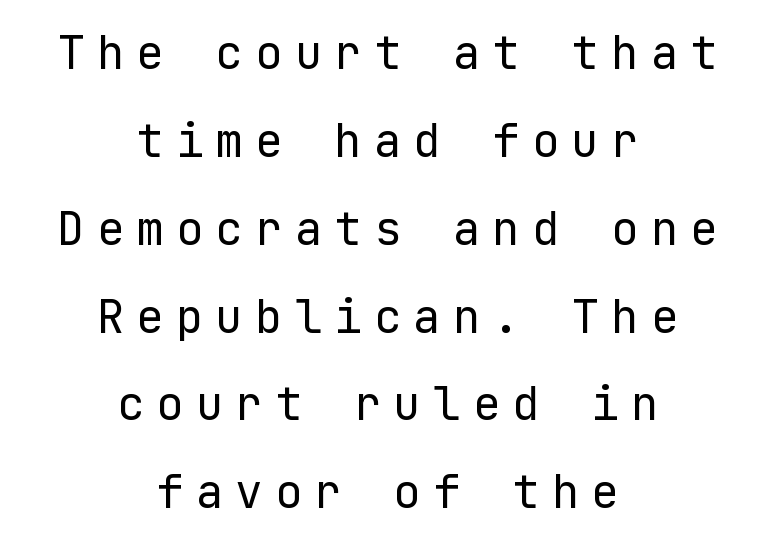
{"serif": "no", "italic": "no", "bold": "no", "weight": "regular", "width": "normal", "stroke_contrast": "low", "x_height": "medium", "underline": "no", "align": "center", "line_spacing": "loose", "line_spacing_ratio": 1.91, "letter_spacing": "wide", "letter_spacing_em": 0.26, "glyph_px": 46}
